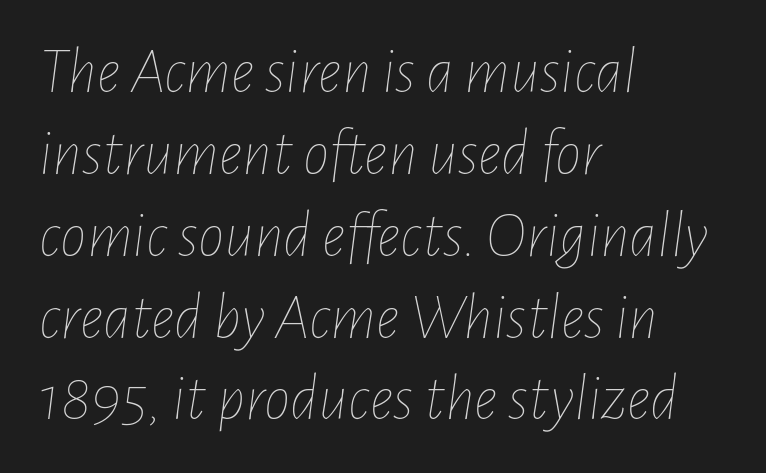
The image shows 66 px thin, condensed type, italic (leaning right); set left-aligned, line spacing 1.24x, normal letter spacing, not underlined; low stroke contrast and a medium x-height.
